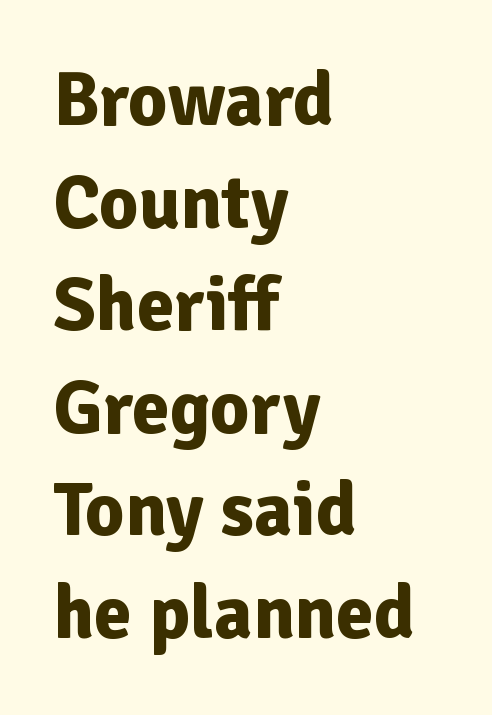
The font is running at its bold setting. Examine the stroke ends and you'll find no serifs. There is no visible air inserted between adjacent glyphs. Characters remain perfectly vertical along every line.
